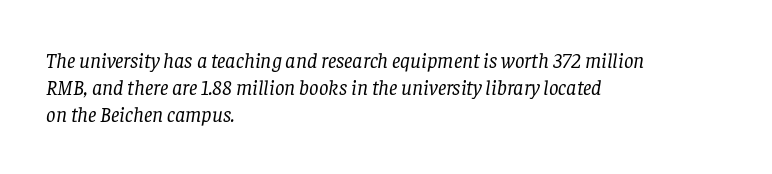
{"italic": "yes", "lean": "right", "slant_degrees": 8, "bold": "no", "underline": "no", "align": "left", "line_spacing": "normal", "line_spacing_ratio": 1.29, "letter_spacing": "normal", "letter_spacing_em": 0.0, "glyph_px": 21}
